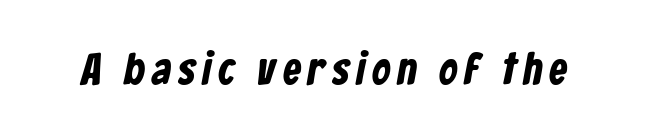
The image shows 45 px bold, condensed sans-serif type; set not underlined; low stroke contrast and a medium x-height.
